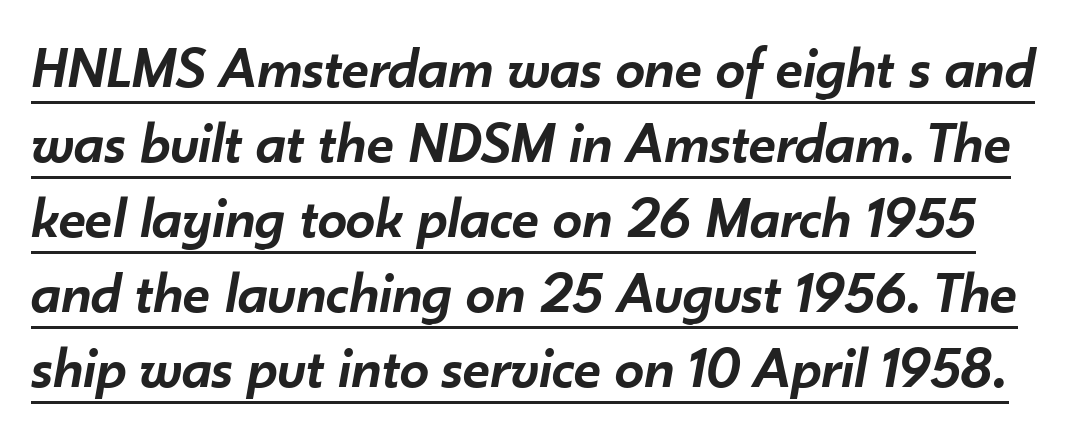
{"italic": "yes", "lean": "right", "slant_degrees": 10, "bold": "semi", "weight": "semibold", "width": "normal", "stroke_contrast": "low", "x_height": "small", "monospaced": "no", "underline": "yes", "line_spacing": "normal", "line_spacing_ratio": 1.27, "letter_spacing": "normal", "letter_spacing_em": 0.0, "glyph_px": 59}
